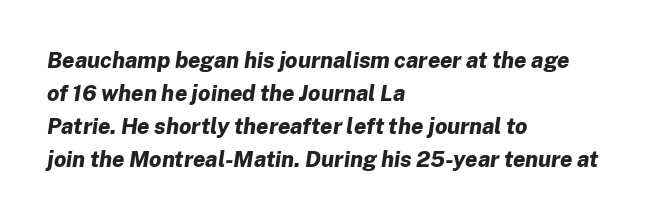
Q: Is the text bold? A: Yes.
Q: Is the text italic (slanted)? A: Yes, it leans right by about 8 degrees.
Q: Is the text underlined? A: No.
Q: How is the paragraph aligned? A: Left-aligned.
Q: Is the spacing between letters normal or unusually wide? A: Normal.
Q: Is the spacing between lines tight, normal or loose? A: Normal.
